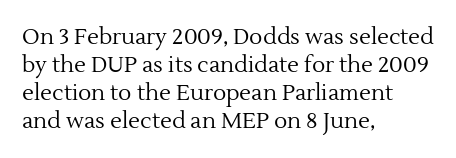
The image shows 22 px text type, upright; set left-aligned, normal line spacing (1.27x), normal letter spacing, not underlined.
